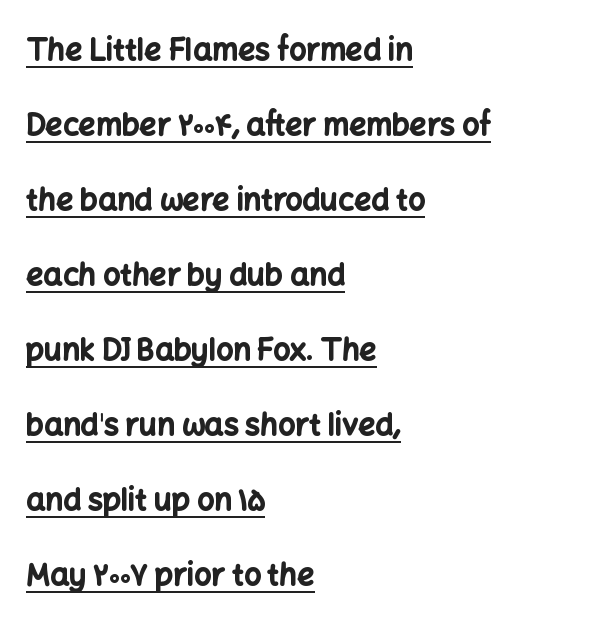
The image shows 30 px bold sans-serif type, upright; set left-aligned, loose line spacing (2.5x), normal letter spacing, underlined; low stroke contrast and a medium x-height.
